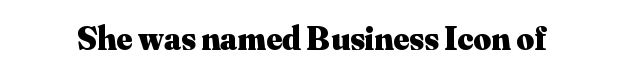
Q: Is the text bold? A: Yes.
Q: Is the text italic (slanted)? A: No, it is upright.
Q: Is the typeface a serif or a sans-serif typeface? A: Serif.
Q: Is the text underlined? A: No.
Q: Is the spacing between letters normal or unusually wide? A: Normal.
Q: Width (condensed, normal, or wide)? A: Normal.
Q: Stroke contrast? A: Medium.
Q: x-height? A: Small.
Q: Monospaced? A: No.
